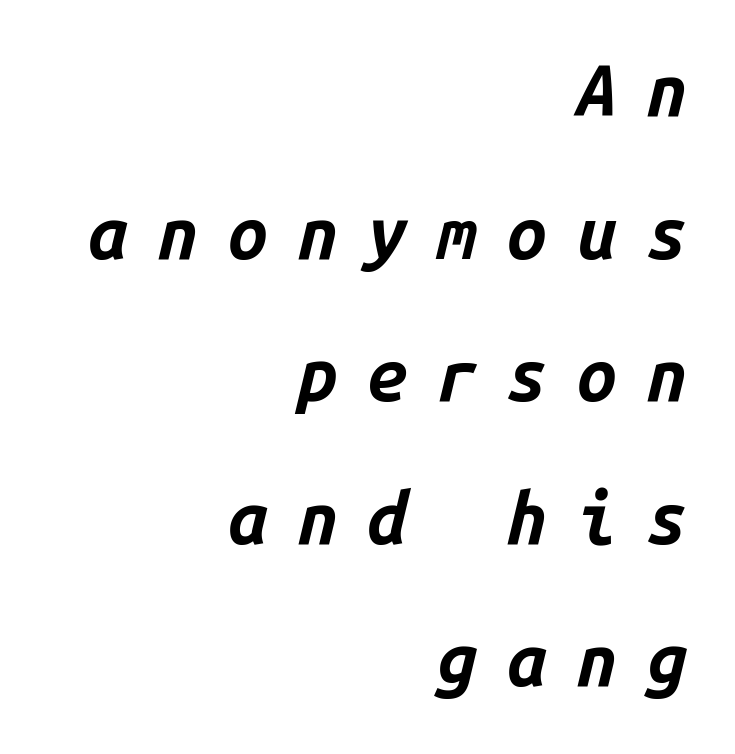
The image shows 72 px bold type, italic (leaning right), monospaced; set right-aligned, loose line spacing (1.98x), unusually wide letter spacing (+0.41 em), not underlined; low stroke contrast and a medium x-height.
